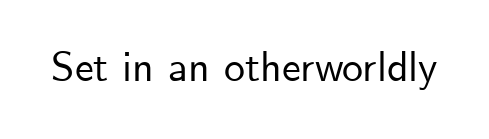
The image shows 42 px sans-serif type, upright; set normal letter spacing, not underlined; low stroke contrast and a small x-height.
